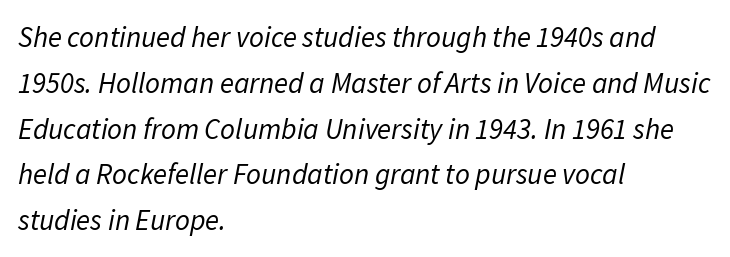
{"italic": "yes", "lean": "right", "slant_degrees": 11, "bold": "no", "weight": "regular", "width": "normal", "stroke_contrast": "low", "x_height": "medium", "monospaced": "no", "underline": "no", "align": "left", "line_spacing": "normal", "line_spacing_ratio": 1.58, "letter_spacing": "normal", "letter_spacing_em": 0.0, "glyph_px": 29}
